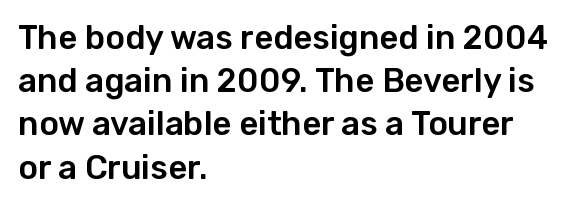
Q: Is the text italic (slanted)? A: No, it is upright.
Q: Is the typeface a serif or a sans-serif typeface? A: Sans-serif.
Q: Is the text underlined? A: No.
Q: How is the paragraph aligned? A: Left-aligned.
Q: Is the spacing between letters normal or unusually wide? A: Normal.
Q: Is the spacing between lines tight, normal or loose? A: Normal.
Q: Width (condensed, normal, or wide)? A: Normal.
Q: Stroke contrast? A: Low.
Q: x-height? A: Medium.
Q: Monospaced? A: No.
